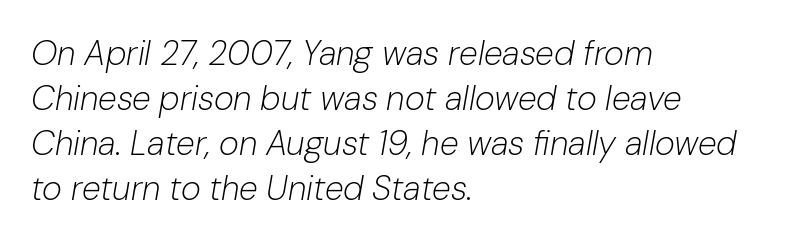
Reading down the block, your eye returns to a fixed left position each line. Default kerning and tracking; the words read as compact shapes. A bare baseline throughout the passage. Quick note: italic. If you measured baseline to baseline, you'd find a middling distance. Counters stay open thanks to moderate or lighter strokes.
